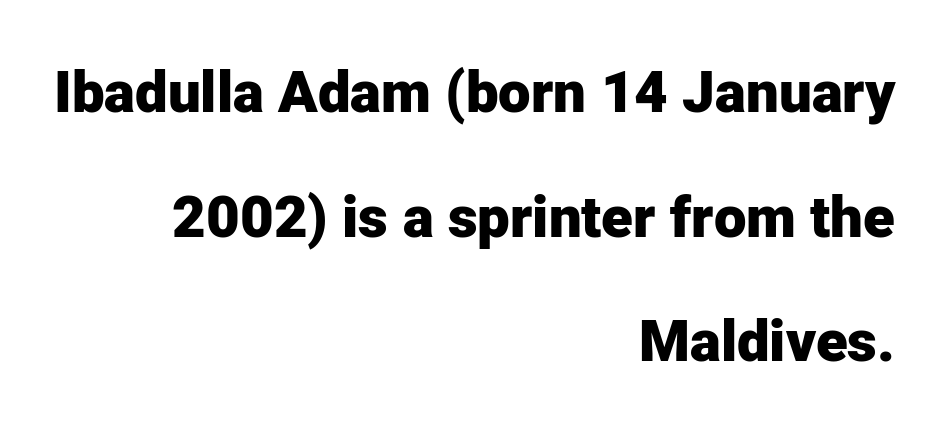
The image shows 58 px heavy sans-serif type, upright; set right-aligned, loose line spacing (2.15x), normal letter spacing, not underlined; low stroke contrast and a medium x-height.
